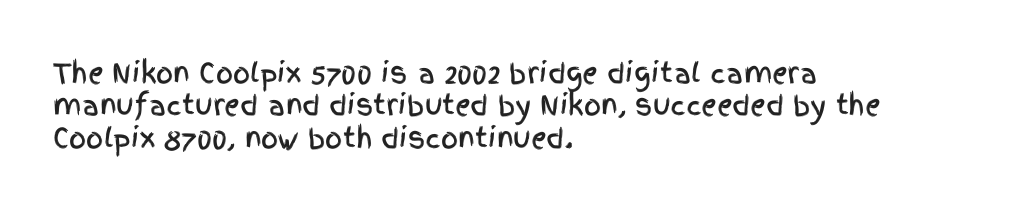
Designer's note — italics off, roman on. The specimen omits any rule beneath the text block's lines. No extra tracking has been applied to these lines. Each line starts at the same left margin while the right side varies.
